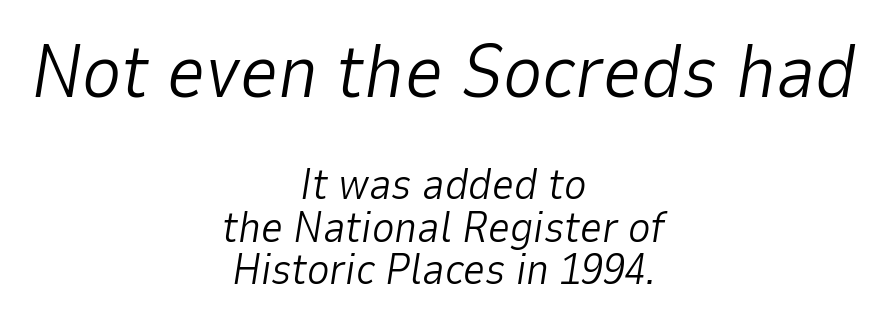
Q: Is the text bold? A: No.
Q: Is the text italic (slanted)? A: Yes, it leans right by about 9 degrees.
Q: Is the text underlined? A: No.
Q: How is the paragraph aligned? A: Centered.
Q: Is the spacing between letters normal or unusually wide? A: Normal.
Q: Is the spacing between lines tight, normal or loose? A: Tight.
Q: Which block of text is set in a larger size, the first (top) or the second (bottom)? A: The first (top) one.
Q: Width (condensed, normal, or wide)? A: Normal.
Q: Stroke contrast? A: Low.
Q: x-height? A: Medium.
Q: Monospaced? A: No.
